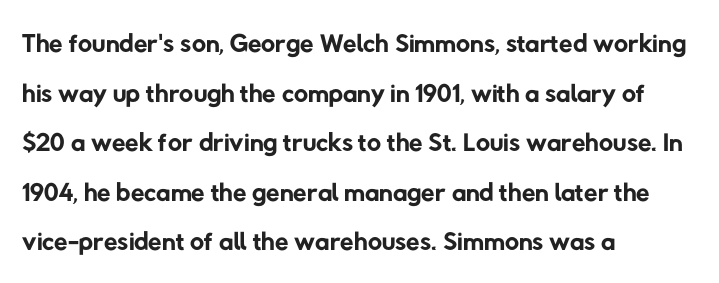
{"serif": "no", "bold": "no", "weight": "regular", "width": "normal", "stroke_contrast": "low", "x_height": "medium", "monospaced": "no", "underline": "no", "align": "left", "line_spacing": "normal", "line_spacing_ratio": 1.27, "letter_spacing": "normal", "letter_spacing_em": 0.0, "glyph_px": 39}
